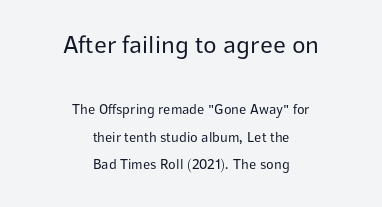
Here the first block reads like a headline and the second like body copy. The typesetting does not lean heavy: it is not bold. The passage shown stacks its lines with a broad gap. The rendering keeps characters at their native spacing.
